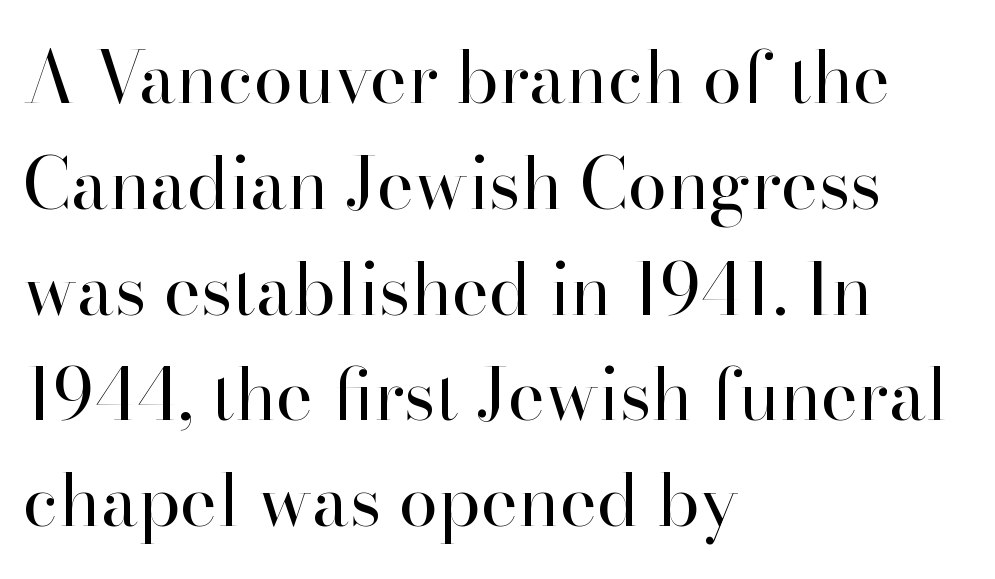
Underlining? Definitely not there. Little horizontal feet cap the strokes, marking this as serif type. A typesetter would mark this as roman, not italic. Do the characters align in a grid? No, the font is proportional. Interline gaps are of average width in this sample.
